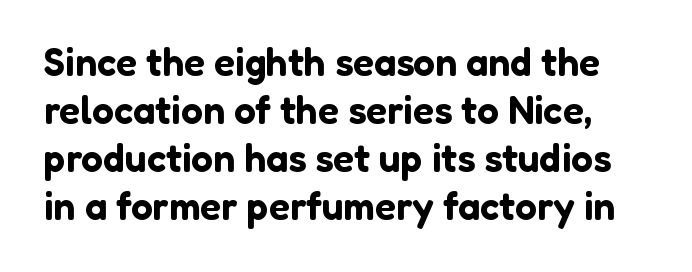
{"serif": "no", "italic": "no", "width": "normal", "stroke_contrast": "low", "x_height": "medium", "monospaced": "no", "underline": "no", "line_spacing_ratio": 1.23, "letter_spacing": "normal", "letter_spacing_em": 0.0, "glyph_px": 39}
